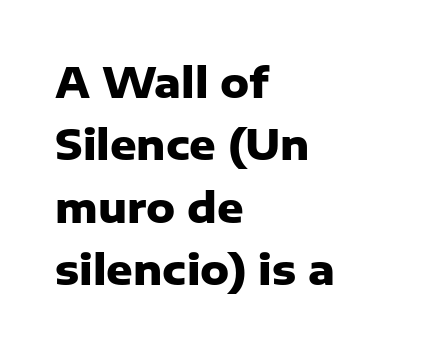
The image shows 41 px heavy sans-serif type, upright; set left-aligned, normal line spacing (1.52x), normal letter spacing, not underlined; low stroke contrast and a medium x-height.
